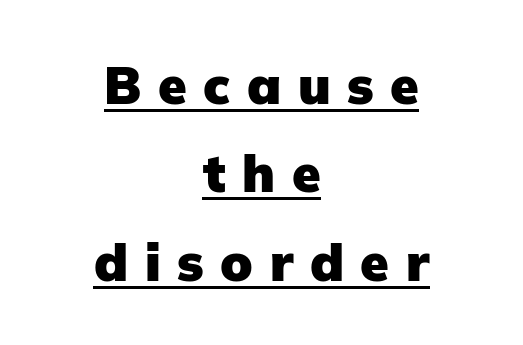
The typesetter has applied underlining to the passage shown. The text block is weighted toward neither margin, spreading evenly from the middle. Regarding serifs, this sample does without them. Weight: bold.
